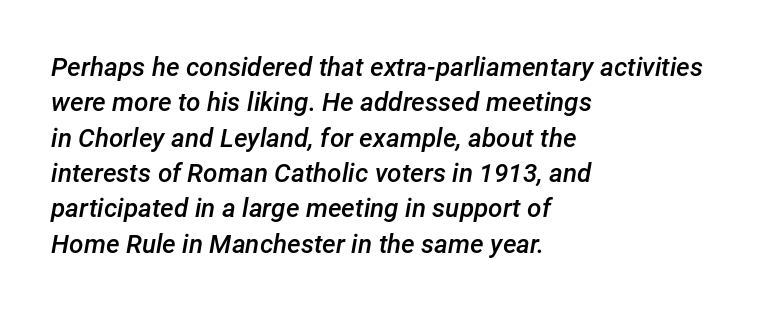
The image shows 26 px text type, italic (leaning right); set left-aligned, normal line spacing (1.36x), normal letter spacing, not underlined.
